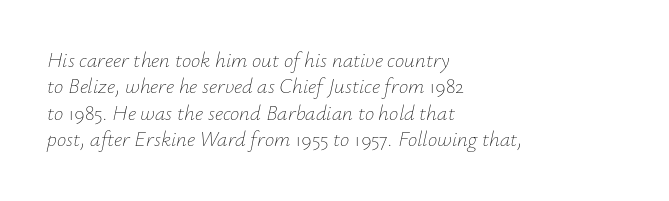
{"italic": "yes", "lean": "right", "slant_degrees": 12, "bold": "no", "underline": "no", "align": "left", "line_spacing": "normal", "line_spacing_ratio": 1.26, "letter_spacing": "normal", "letter_spacing_em": 0.0, "glyph_px": 21}
